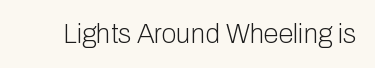
{"italic": "no", "bold": "no", "underline": "no", "letter_spacing": "normal", "letter_spacing_em": 0.0, "glyph_px": 27}
